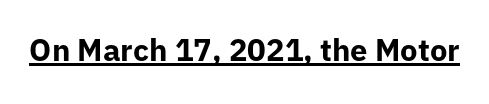
{"serif": "no", "italic": "no", "bold": "yes", "weight": "bold", "width": "normal", "stroke_contrast": "low", "x_height": "medium", "monospaced": "no", "underline": "yes", "letter_spacing": "normal", "letter_spacing_em": 0.0, "glyph_px": 31}
